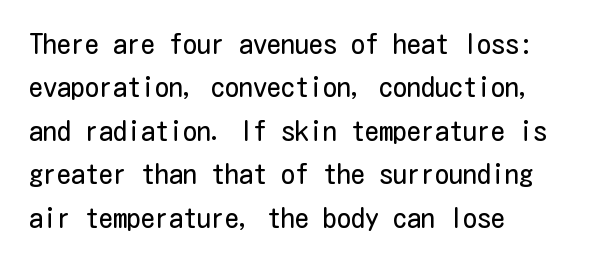
{"serif": "no", "italic": "no", "bold": "no", "weight": "regular", "width": "condensed", "stroke_contrast": "low", "x_height": "medium", "underline": "no", "align": "left", "line_spacing": "normal", "line_spacing_ratio": 1.55, "letter_spacing": "normal", "letter_spacing_em": 0.0, "glyph_px": 28}
